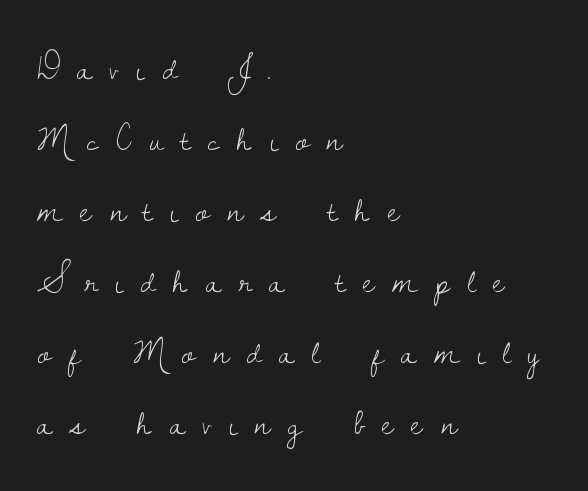
The image shows 37 px light serif type; set left-aligned, loose line spacing (1.92x), unusually wide letter spacing (+0.48 em), not underlined; low stroke contrast and a small x-height.
